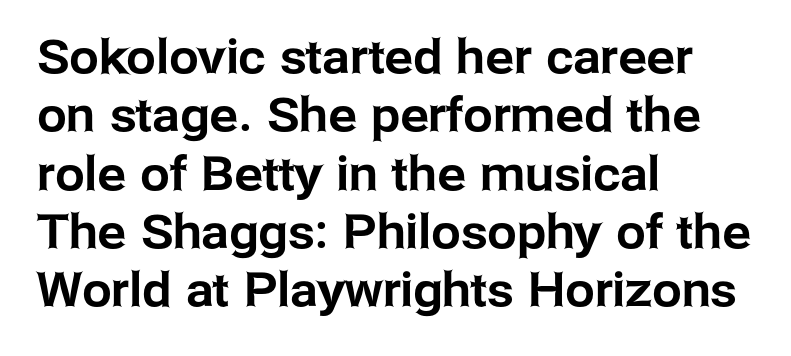
The image shows 47 px sans-serif type, upright; set left-aligned, line spacing 1.24x, normal letter spacing, not underlined; low stroke contrast and a medium x-height.
